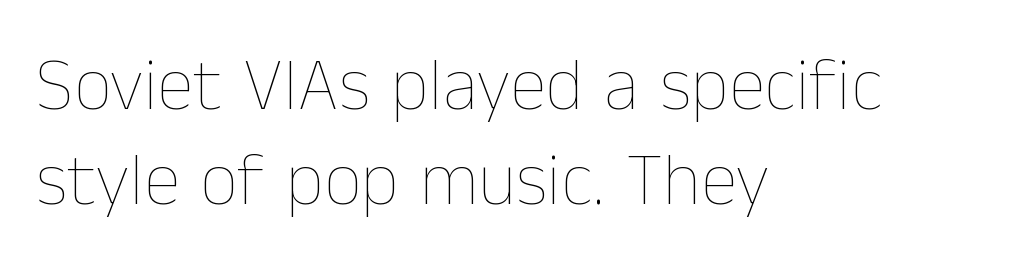
A normal amount of white space separates one row of letters from the next. This rendering uses left alignment, leaving the right contour irregular. Proportional: the letters do not fall into vertical columns. These glyphs show unthickened strokes, regular width or finer. The letters sit at their default tracking, neither squeezed nor spread.
